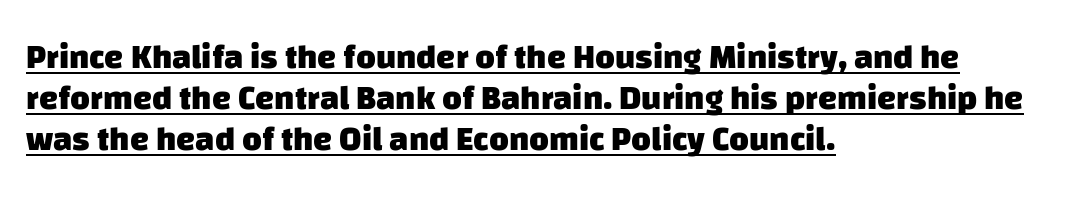
A typesetter would call this proportional, since set widths differ per character. Typesetter's note: full bold, strokes at maximum text heaviness. The typesetter chose a ragged-right arrangement here. Glance below the letters and you will spot a drawn line. Words appear dense and cohesive because spacing is normal.
